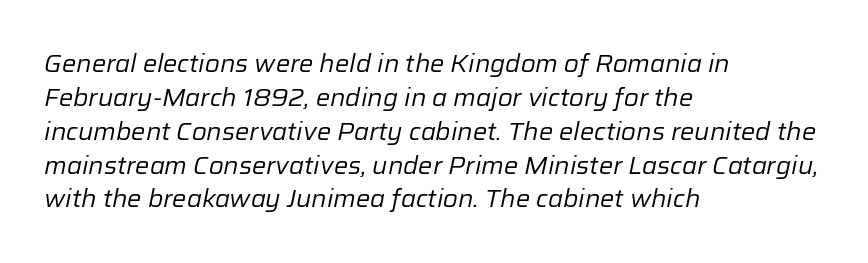
This block has exactly the height ordinary leading produces. Designer's note — italics engaged. This rendering uses left alignment, leaving the right contour irregular. Descenders hang freely into open space. Weight: regular or lighter.
